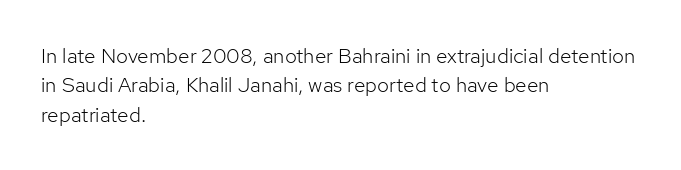
A clean baseline with only descenders dipping below it. If you drew a line through each stem, it would be perfectly vertical. Honestly, the row spacing looks completely unremarkable. Is this a heavy cut? Hardly; it is regular or lighter.
